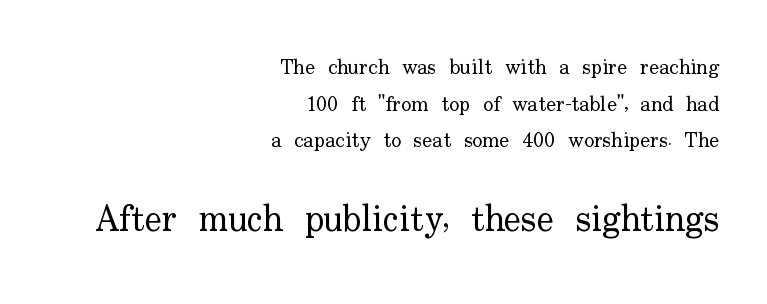
The image shows 36 px regular-weight serif type, upright; set right-aligned, line spacing 1.75x, normal letter spacing, not underlined; the second (bottom) block is 1.71x larger; low stroke contrast and a small x-height.
